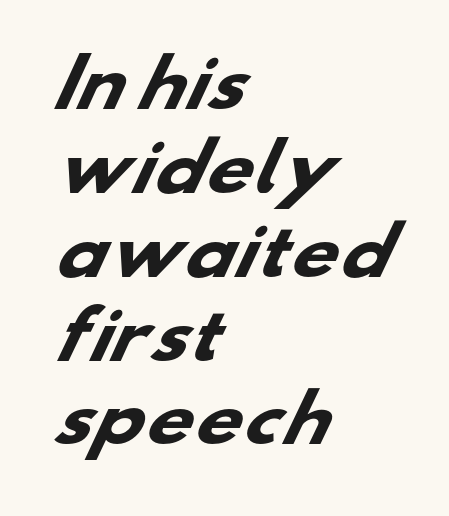
Q: Is the text bold? A: Yes.
Q: Is the typeface a serif or a sans-serif typeface? A: Sans-serif.
Q: Is the text underlined? A: No.
Q: How is the paragraph aligned? A: Left-aligned.
Q: Is the spacing between letters normal or unusually wide? A: Normal.
Q: Is the spacing between lines tight, normal or loose? A: Normal.
Q: Width (condensed, normal, or wide)? A: Wide.
Q: Stroke contrast? A: Low.
Q: x-height? A: Small.
Q: Monospaced? A: No.
